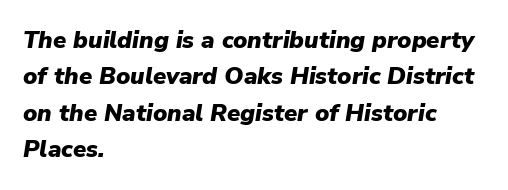
The words here are not underlined. Regular leading. Typeset ragged right — the left edge is the straight one. Heavy, bold letterforms. Posture: slanted. Look at the tracking — it's just the regular setting, nothing added.
